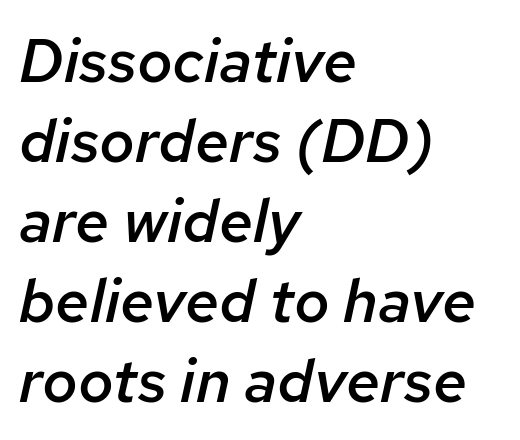
Q: Is the text bold? A: Semi-bold.
Q: Is the text italic (slanted)? A: Yes, it leans right by about 12 degrees.
Q: Is the text underlined? A: No.
Q: How is the paragraph aligned? A: Left-aligned.
Q: Is the spacing between letters normal or unusually wide? A: Normal.
Q: Is the spacing between lines tight, normal or loose? A: Normal.
Q: Width (condensed, normal, or wide)? A: Normal.
Q: Stroke contrast? A: Low.
Q: x-height? A: Medium.
Q: Monospaced? A: No.
